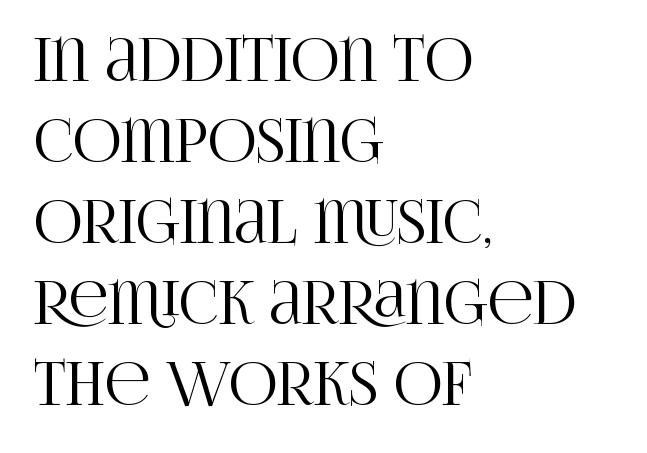
The image shows 60 px condensed serif type, upright; set left-aligned, normal line spacing (1.35x), normal letter spacing, not underlined; high stroke contrast and a large x-height.
